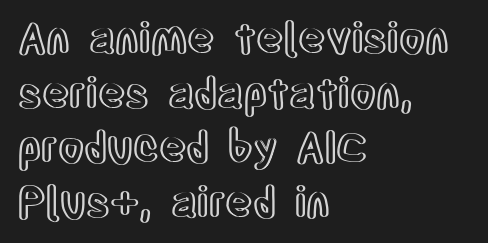
This sample uses plain, unmodified letter spacing. The lines sit at an ordinary, default distance from one another. Ascenders rise straight up at ninety degrees. Horizontally, the lines are justified to the leading edge only. Check under the words: just untouched page. Think of a printed novel: that variable character pitch is what you see here.
